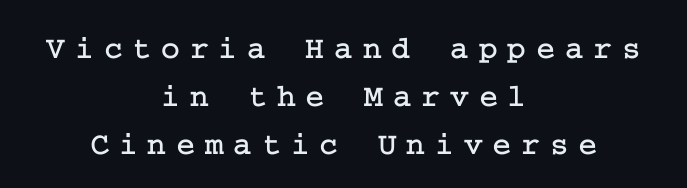
Q: Is the text italic (slanted)? A: No, it is upright.
Q: Is the typeface a serif or a sans-serif typeface? A: Serif.
Q: Is the text underlined? A: No.
Q: How is the paragraph aligned? A: Centered.
Q: Is the spacing between letters normal or unusually wide? A: Unusually wide.
Q: Is the spacing between lines tight, normal or loose? A: Normal.
Q: Width (condensed, normal, or wide)? A: Normal.
Q: Stroke contrast? A: Low.
Q: x-height? A: Medium.
